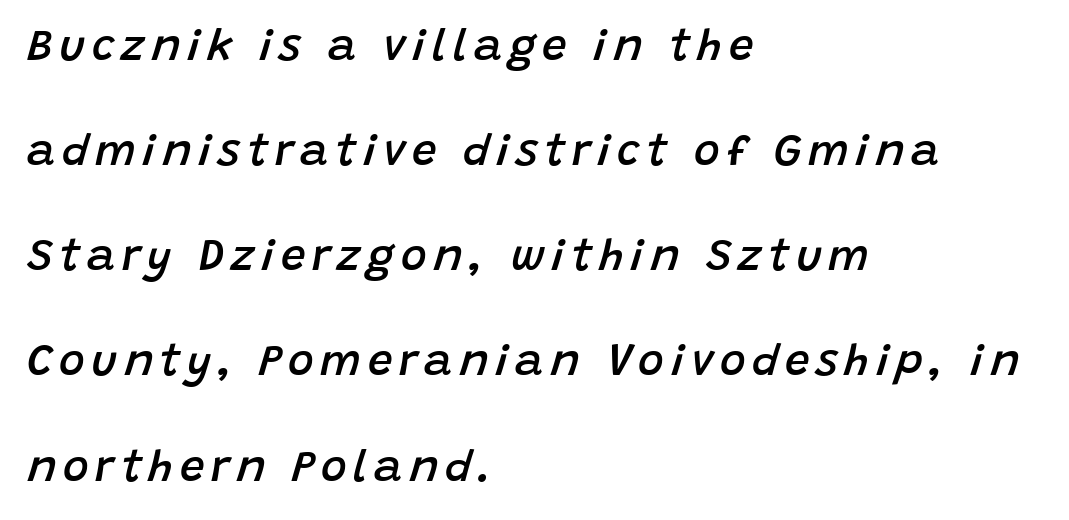
Q: Is the text bold? A: Semi-bold.
Q: Is the text italic (slanted)? A: Yes, it leans right by about 15 degrees.
Q: Is the text underlined? A: No.
Q: How is the paragraph aligned? A: Left-aligned.
Q: Is the spacing between lines tight, normal or loose? A: Loose.
Q: Width (condensed, normal, or wide)? A: Normal.
Q: Stroke contrast? A: Low.
Q: x-height? A: Large.
Q: Monospaced? A: No.
